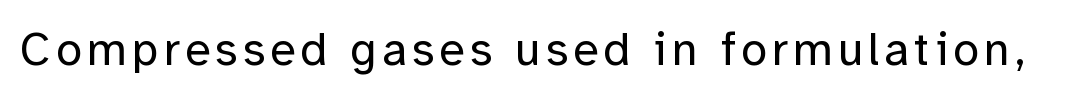
Q: Is the text bold? A: No.
Q: Is the text italic (slanted)? A: No, it is upright.
Q: Is the typeface a serif or a sans-serif typeface? A: Sans-serif.
Q: Is the text underlined? A: No.
Q: Width (condensed, normal, or wide)? A: Normal.
Q: Stroke contrast? A: Low.
Q: x-height? A: Medium.
Q: Monospaced? A: No.
